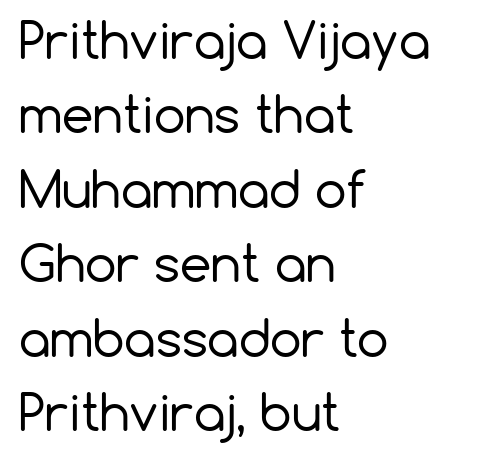
Proportional: the letters do not fall into vertical columns. The passage shown is not underscored anywhere. Caption: multi-line text, flush left, ragged right. The weight tops out at a normal text grade. Short note: letters normally spaced.
